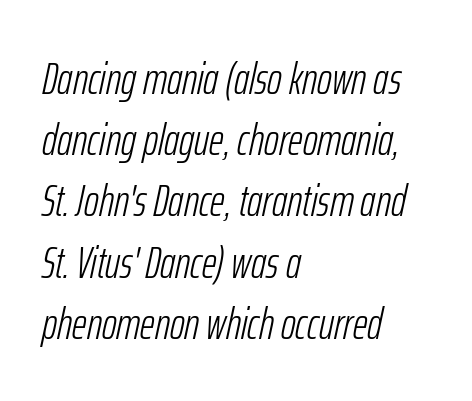
What stands out about the letter spacing? Nothing — it is the standard amount. Yep, that's italic — everything's leaning. This rendering features lettering with no underline. No chunkiness to these letters — they're not bold.
